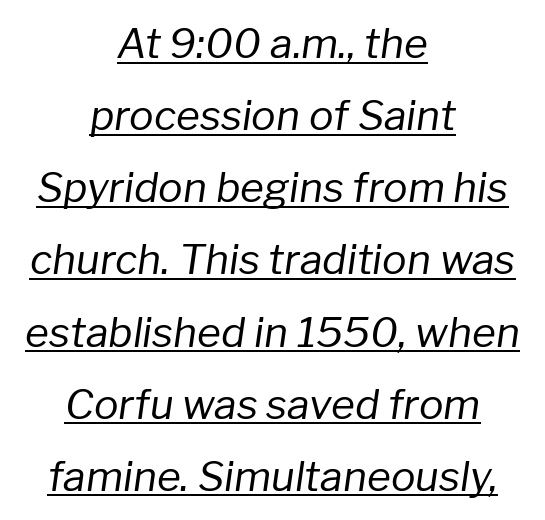
The image shows 41 px regular-weight type, italic (leaning right); set centered, line spacing 1.76x, normal letter spacing, underlined; low stroke contrast and a medium x-height.
